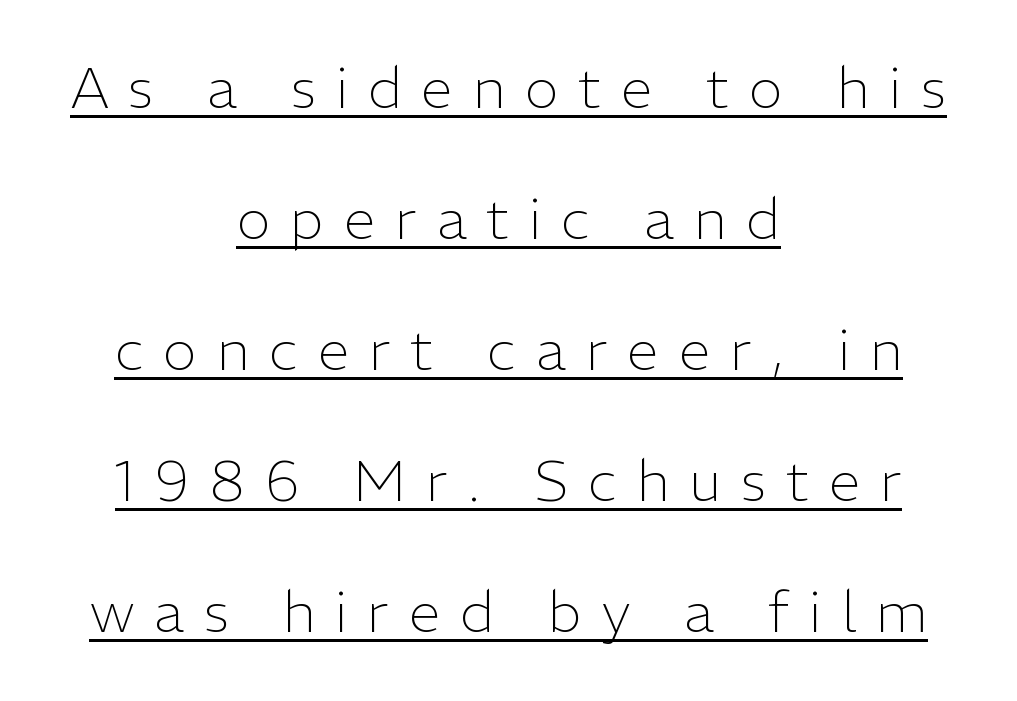
The rendering shows plain stroke endings on the letterforms — a sans-serif design. Is there much room between lines? Yes — plenty of vertical air separates them. In terms of posture, this sample is upright. Which margin do the lines hug? Neither — every line sits in the middle. Stroke mass is kept to a normal reading level or below.
